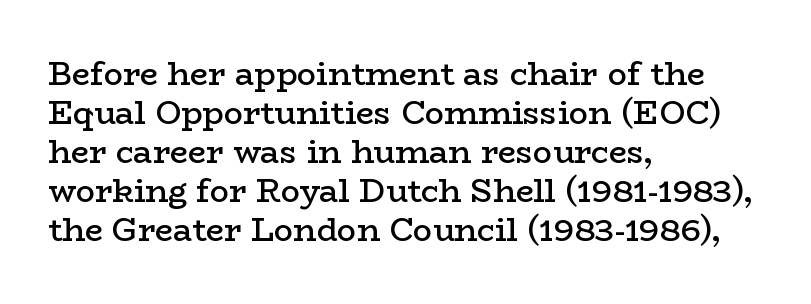
Weight: semibold (demi). Is the letter spacing exaggerated? No — it looks like the ordinary default. A clean baseline with only descenders dipping below it. Old-style or modern, the face here clearly has serifs.
